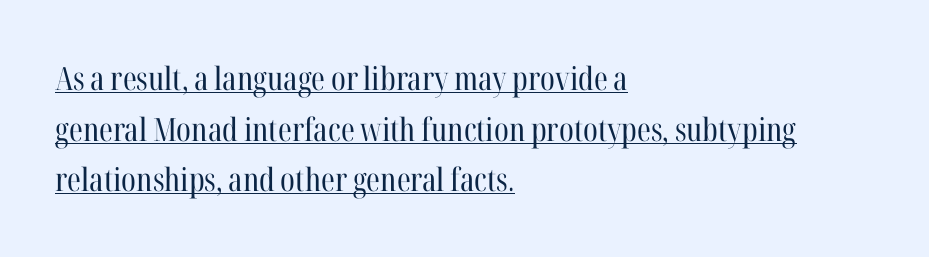
Unlike a clean sans, this face finishes its strokes with serifs. Line spacing here is normal. The rendering uses natural spacing where letterforms have individual widths. This is not heavy type; no bold has been used. The glyphs are accompanied by a horizontal stroke just below them.
